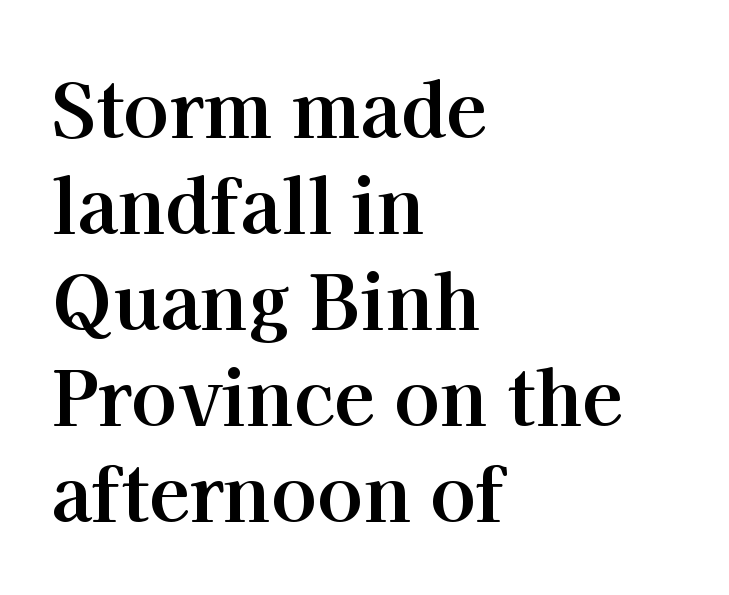
Notice how thick the strokes are: this is what a full bold looks like. You could not count columns in this text — the font is proportionally spaced. The space between consecutive lines is moderate. Serifs: yes, visible at the terminals of the letterforms. A classic flush-left, rag-right setting is used for this passage. You could call the tracking neutral — neither tight nor loose.
